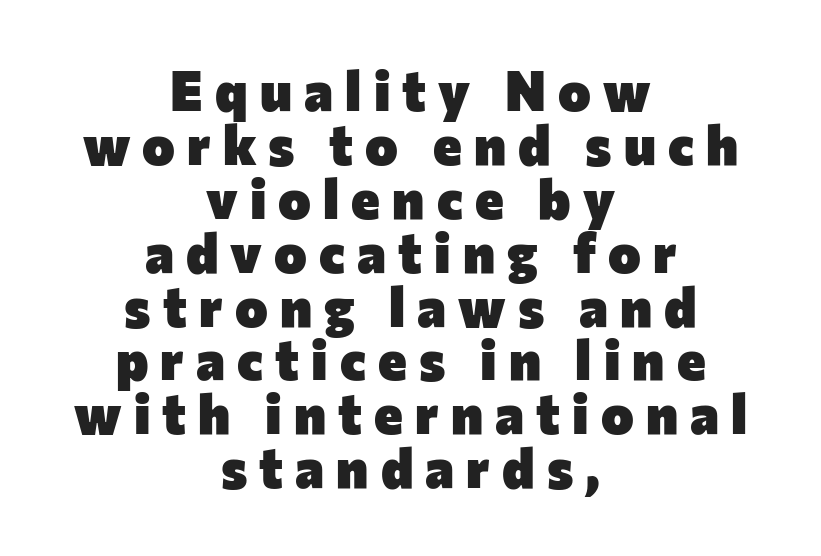
The image shows 55 px heavy sans-serif type, upright; set centered, tight line spacing (0.98x), unusually wide letter spacing (+0.22 em), not underlined; low stroke contrast and a medium x-height.
